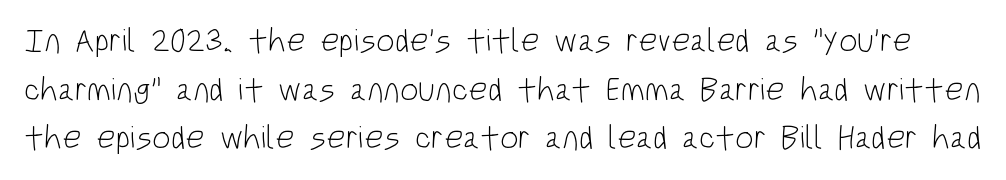
The image shows 33 px light, condensed sans-serif type, upright; set normal line spacing (1.47x), normal letter spacing, not underlined; low stroke contrast and a large x-height.
